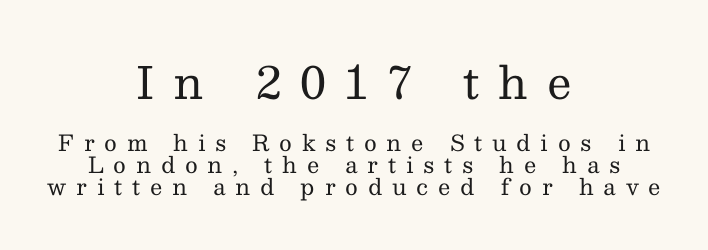
The space beneath each line is pristine and unruled. Successive baselines arrive quickly, one right under another. Does the bottom block carry the larger type? No, the top block does. Letters have the restrained weight of plain body copy at most. A roman cut, with each character standing at attention. Horizontally, the lines are justified to the midpoint only.
